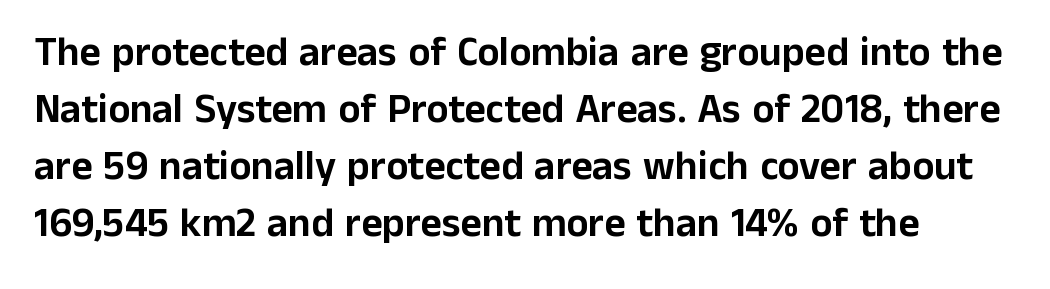
Whoever set this chose a conventional vertical rhythm. To sum up the face: it is a sans, with no serifs. The specimen omits any rule beneath the text block's lines. Students, note that the glyphs here touch the page at normal intervals. The passage shown is typed in a proportional face where columns would drift. The typography opts for an upright posture over an oblique one.
